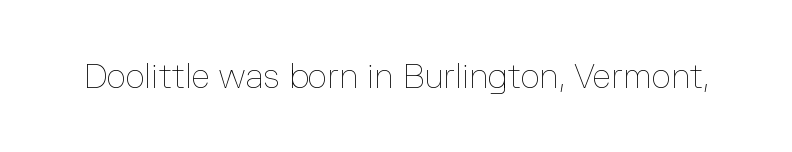
Q: Is the text bold? A: No.
Q: Is the text italic (slanted)? A: No, it is upright.
Q: Is the text underlined? A: No.
Q: Is the spacing between letters normal or unusually wide? A: Normal.
Q: Width (condensed, normal, or wide)? A: Normal.
Q: Stroke contrast? A: Low.
Q: x-height? A: Medium.
Q: Monospaced? A: No.
